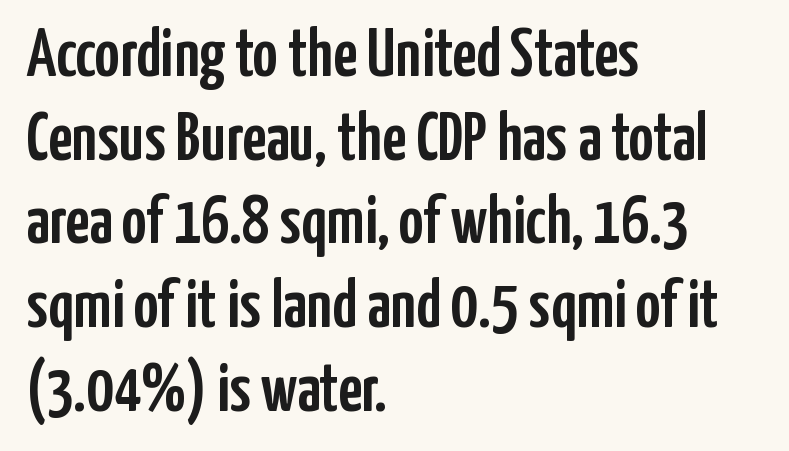
{"serif": "no", "italic": "no", "width": "condensed", "stroke_contrast": "low", "x_height": "medium", "monospaced": "no", "underline": "no", "align": "left", "line_spacing_ratio": 1.23, "letter_spacing": "normal", "letter_spacing_em": 0.0, "glyph_px": 68}
